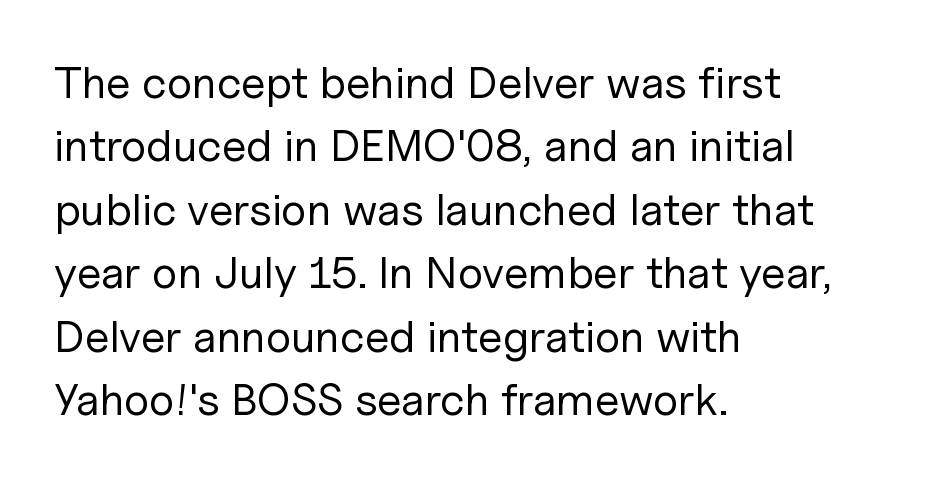
{"serif": "no", "italic": "no", "bold": "no", "weight": "regular", "width": "normal", "stroke_contrast": "low", "x_height": "medium", "monospaced": "no", "underline": "no", "align": "left", "line_spacing": "normal", "line_spacing_ratio": 1.41, "letter_spacing": "normal", "letter_spacing_em": 0.0, "glyph_px": 45}
